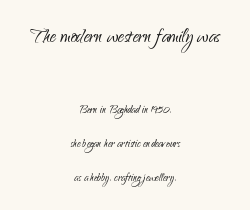
The image shows 24 px text type; set centered, loose line spacing (2.43x), normal letter spacing, not underlined; the first (top) block is 1.71x larger.
